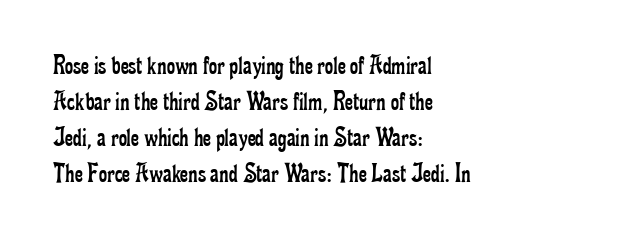
The image shows 28 px regular-weight, condensed serif type, upright; set left-aligned, normal line spacing (1.28x), normal letter spacing, not underlined; low stroke contrast and a small x-height.
